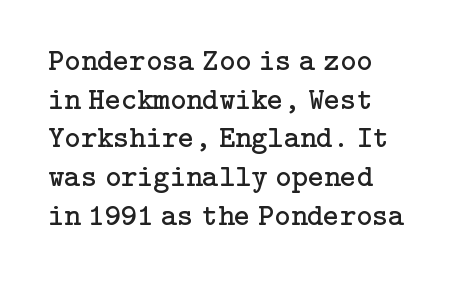
Plain, unruled lines of type. Classification — serif. This rendering leaves character spacing at its baseline value. Rows of type keep a routine distance in the vertical direction. Caption: face not bold, strokes unweighted. The lettering stays uniformly vertical, giving the passage a roman look.
